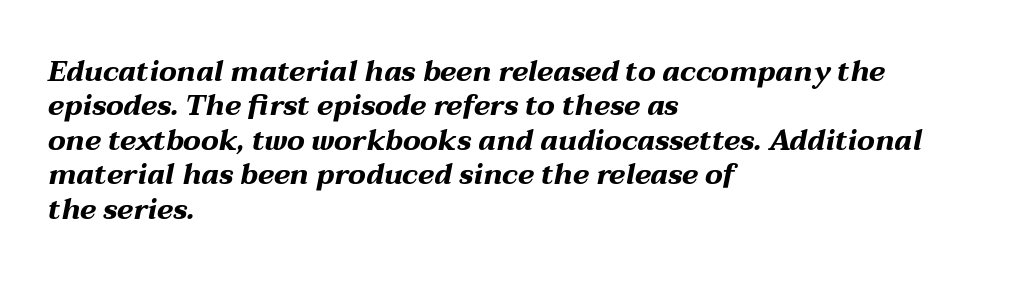
Proportional: the letters do not fall into vertical columns. Compared with typical body copy, the letter spacing here is the same. The face used here has a pronounced slope to its letters. Bold? Absolutely — the strokes are thick and heavy. Visually the block forms a straight wall on the left and a jagged coastline on the right. No word sits above an underline.
